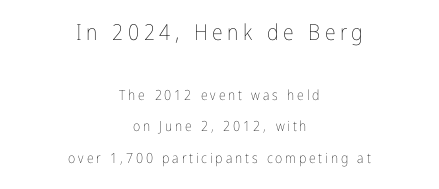
Q: Is the text bold? A: No.
Q: Is the text italic (slanted)? A: No, it is upright.
Q: Is the text underlined? A: No.
Q: How is the paragraph aligned? A: Centered.
Q: Is the spacing between letters normal or unusually wide? A: Unusually wide.
Q: Is the spacing between lines tight, normal or loose? A: Loose.
Q: Which block of text is set in a larger size, the first (top) or the second (bottom)? A: The first (top) one.
